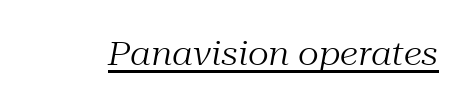
Q: Is the text bold? A: No.
Q: Is the text italic (slanted)? A: Yes, it leans right by about 10 degrees.
Q: Is the typeface a serif or a sans-serif typeface? A: Serif.
Q: Is the text underlined? A: Yes.
Q: Is the spacing between letters normal or unusually wide? A: Normal.
Q: Width (condensed, normal, or wide)? A: Normal.
Q: Stroke contrast? A: Medium.
Q: x-height? A: Medium.
Q: Monospaced? A: No.
